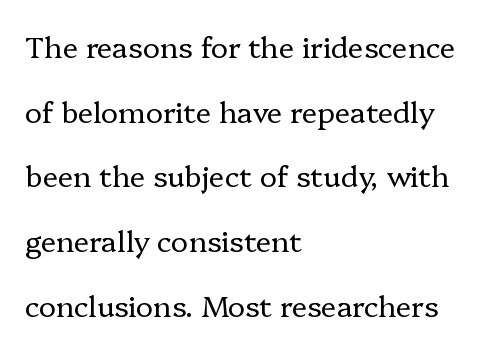
Notice the wide empty band between every row — that's loose leading. Rendered with straight, roman letterforms. The rag falls on the right side of this text block. Letters rest on an invisible, unmarked baseline. What stands out about the letter spacing? Nothing — it is the standard amount.
